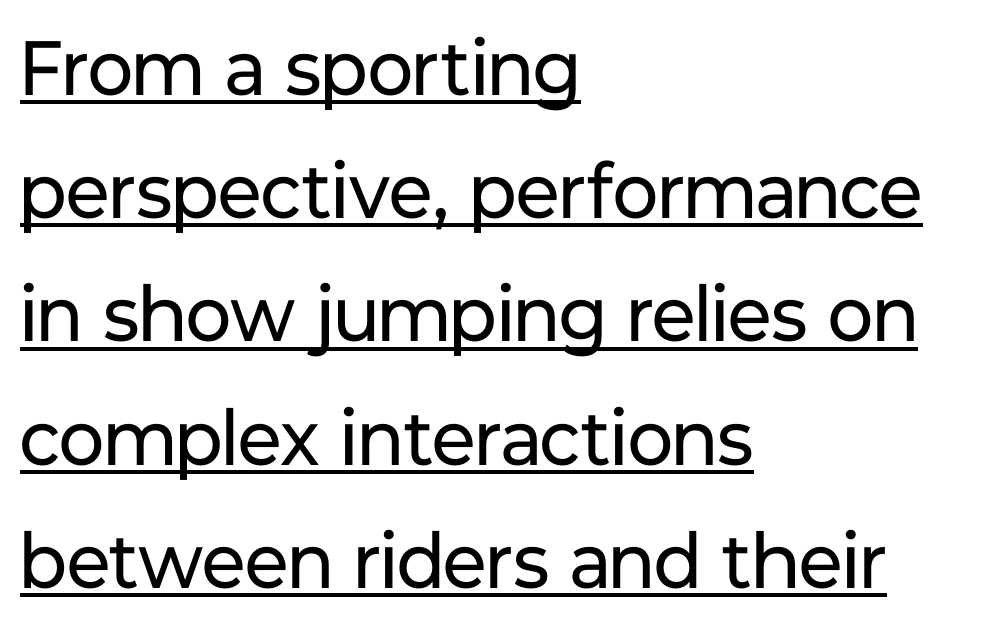
{"serif": "no", "italic": "no", "bold": "no", "weight": "regular", "width": "normal", "stroke_contrast": "low", "x_height": "medium", "monospaced": "no", "underline": "yes", "align": "left", "line_spacing": "normal", "line_spacing_ratio": 1.6, "letter_spacing": "normal", "letter_spacing_em": 0.0, "glyph_px": 77}
